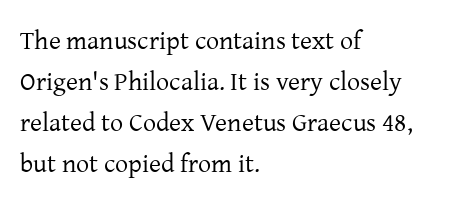
{"italic": "no", "bold": "no", "underline": "no", "align": "left", "line_spacing": "normal", "line_spacing_ratio": 1.58, "letter_spacing": "normal", "letter_spacing_em": 0.0, "glyph_px": 26}
